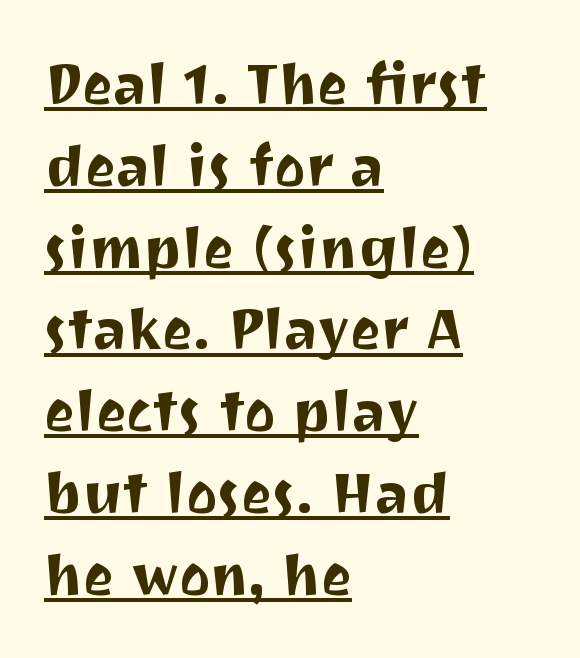
Characters follow at the spacing the type designer built in. Is there much room between lines? A standard amount, neither cramped nor airy. Varying glyph widths throughout — classic text-font behaviour. The typography opts for an upright posture over an oblique one. Grotesque or geometric, the face here clearly has no serifs. The text block is weighted toward the left margin, trailing off unevenly rightward.
